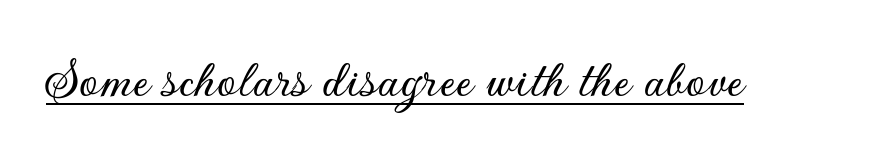
The image shows 55 px sans-serif type; set normal letter spacing, underlined; low stroke contrast and a small x-height.
